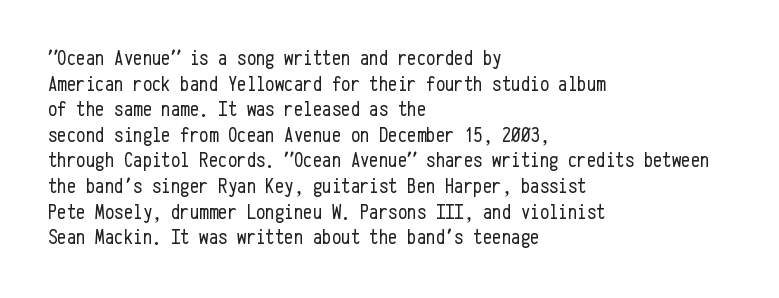
The image shows 21 px text type, upright; set left-aligned, line spacing 1.22x, normal letter spacing, not underlined.
